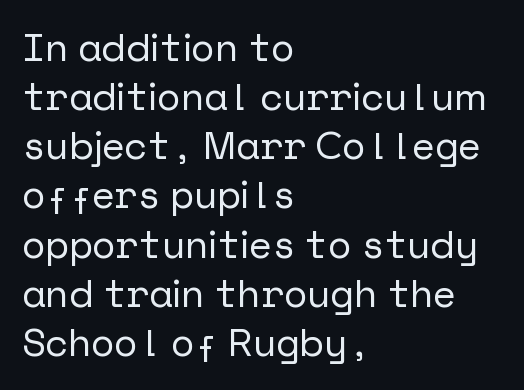
Q: Is the text italic (slanted)? A: No, it is upright.
Q: Is the typeface a serif or a sans-serif typeface? A: Sans-serif.
Q: Is the text underlined? A: No.
Q: How is the paragraph aligned? A: Left-aligned.
Q: Is the spacing between letters normal or unusually wide? A: Normal.
Q: Is the spacing between lines tight, normal or loose? A: Normal.
Q: Width (condensed, normal, or wide)? A: Normal.
Q: Stroke contrast? A: Low.
Q: x-height? A: Medium.
